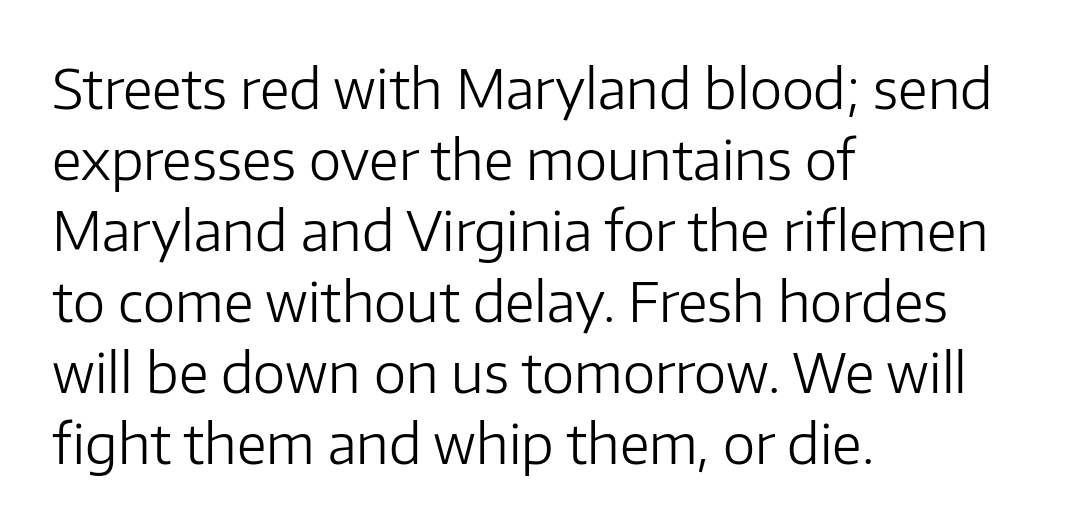
This is the regular roman posture of the typeface. The lines sit at an ordinary, default distance from one another. Quick note: underline off. The face used here is a sans, in the tradition of grotesques and geometrics. The passage shown is not bold in any degree. The passage shown is typed in a proportional face where columns would drift.
